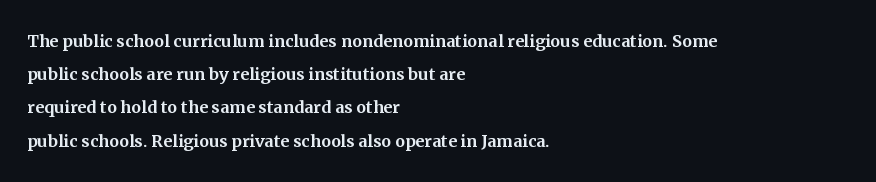
These lines keep a tight, regular rhythm from letter to letter. Vertical spacing — default. No word sits above an underline. The setting favours the left margin, as ordinary paragraphs usually do. The font's upright variant was chosen for this text.
